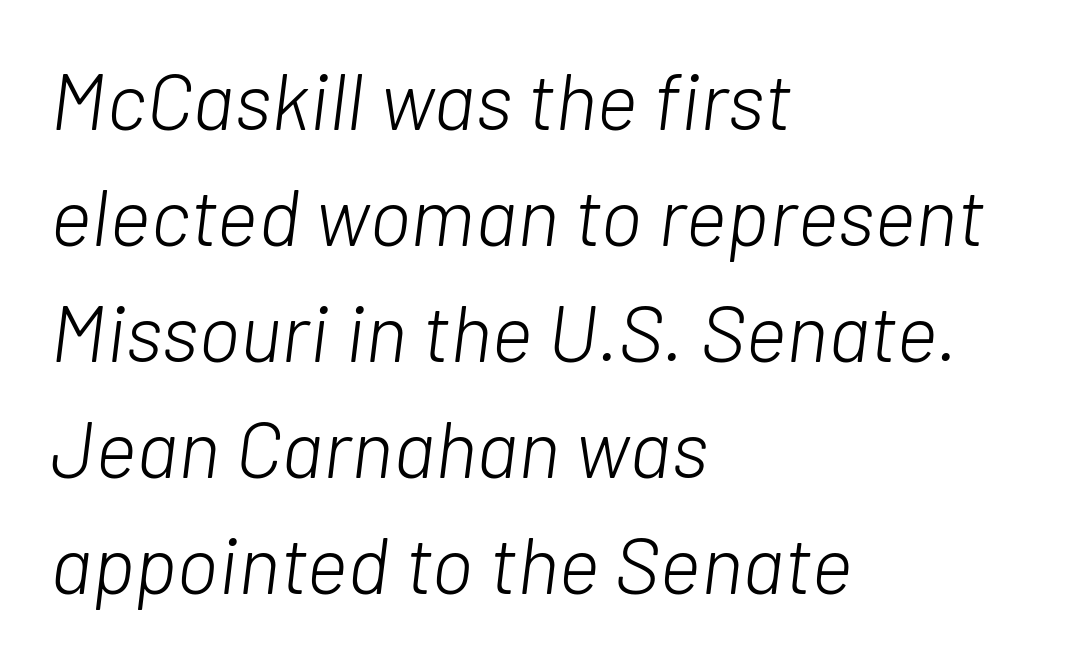
Q: Is the text bold? A: No.
Q: Is the text italic (slanted)? A: Yes, it leans right by about 7 degrees.
Q: Is the text underlined? A: No.
Q: How is the paragraph aligned? A: Left-aligned.
Q: Is the spacing between letters normal or unusually wide? A: Normal.
Q: Is the spacing between lines tight, normal or loose? A: Normal.
Q: Width (condensed, normal, or wide)? A: Normal.
Q: Stroke contrast? A: Low.
Q: x-height? A: Medium.
Q: Monospaced? A: No.
